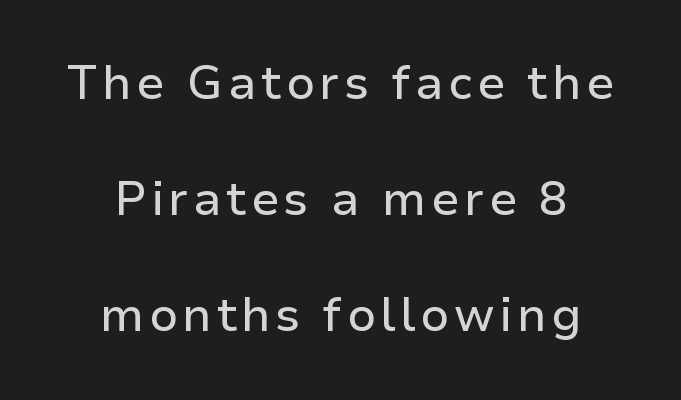
{"serif": "no", "italic": "no", "width": "normal", "stroke_contrast": "low", "x_height": "medium", "monospaced": "no", "underline": "no", "align": "center", "line_spacing": "loose", "line_spacing_ratio": 2.47, "glyph_px": 47}
